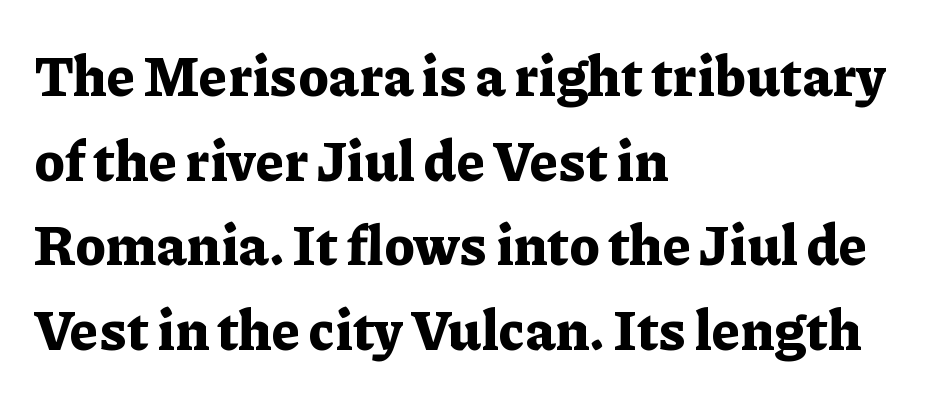
Q: Is the text bold? A: Yes.
Q: Is the text italic (slanted)? A: No, it is upright.
Q: Is the typeface a serif or a sans-serif typeface? A: Serif.
Q: Is the text underlined? A: No.
Q: How is the paragraph aligned? A: Left-aligned.
Q: Is the spacing between letters normal or unusually wide? A: Normal.
Q: Is the spacing between lines tight, normal or loose? A: Normal.
Q: Width (condensed, normal, or wide)? A: Normal.
Q: Stroke contrast? A: Low.
Q: x-height? A: Medium.
Q: Monospaced? A: No.
